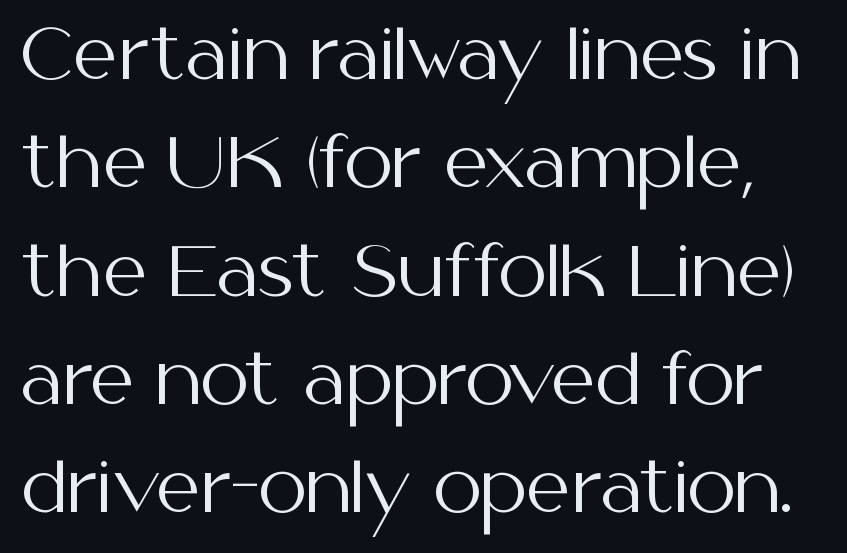
Q: Is the text bold? A: No.
Q: Is the text italic (slanted)? A: No, it is upright.
Q: Is the typeface a serif or a sans-serif typeface? A: Sans-serif.
Q: Is the text underlined? A: No.
Q: Is the spacing between letters normal or unusually wide? A: Normal.
Q: Is the spacing between lines tight, normal or loose? A: Normal.
Q: Width (condensed, normal, or wide)? A: Normal.
Q: Stroke contrast? A: Medium.
Q: x-height? A: Medium.
Q: Monospaced? A: No.
